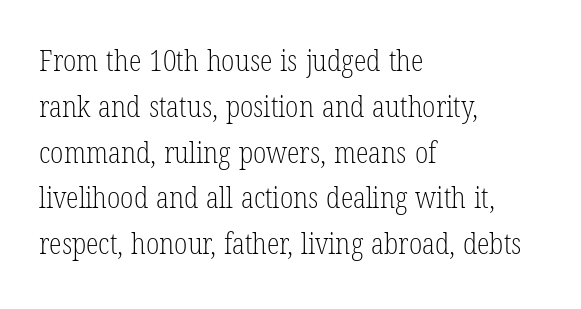
Letters have the restrained weight of plain body copy at most. This block has exactly the height ordinary leading produces. The rendering uses natural spacing where letterforms have individual widths. The type is set solid horizontally, with unmodified tracking.
